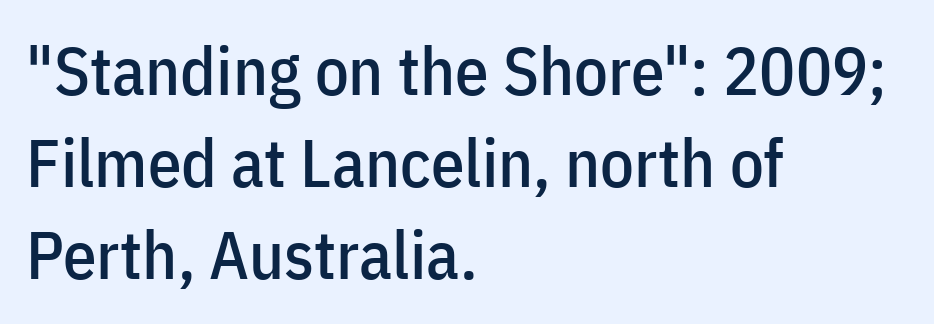
The image shows 67 px condensed sans-serif type, upright; set left-aligned, normal line spacing (1.37x), normal letter spacing, not underlined; low stroke contrast and a medium x-height.
